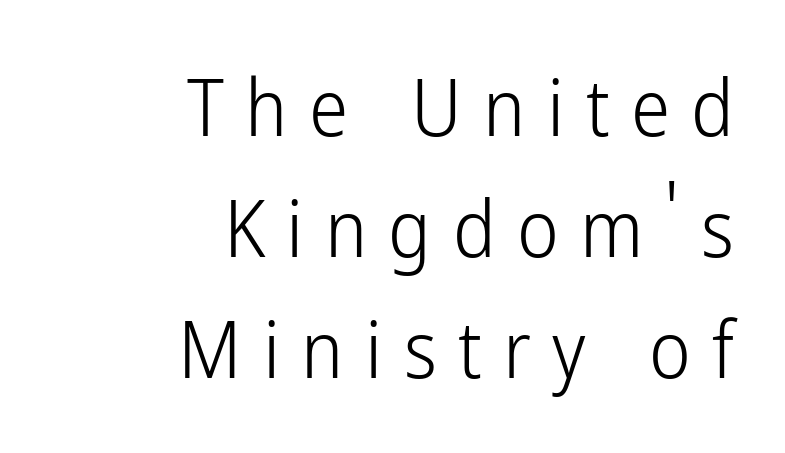
{"serif": "no", "italic": "no", "bold": "no", "weight": "light", "width": "condensed", "stroke_contrast": "low", "x_height": "medium", "monospaced": "no", "underline": "no", "align": "right", "line_spacing": "normal", "line_spacing_ratio": 1.53, "letter_spacing": "wide", "letter_spacing_em": 0.27, "glyph_px": 79}
